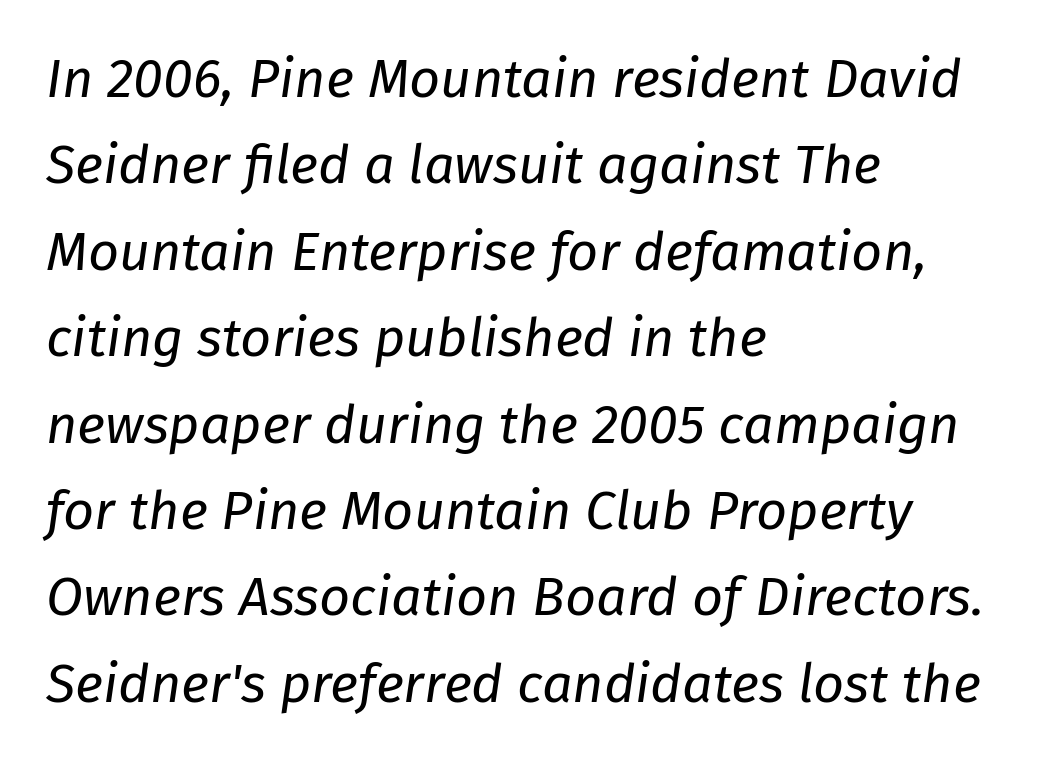
The whole block is typeset with a tilt. The rows are spaced the way most documents space them. Weight: in the light-to-regular range. Quick note: underline off. Looks like regular typesetting: each glyph gets only the width it needs.
